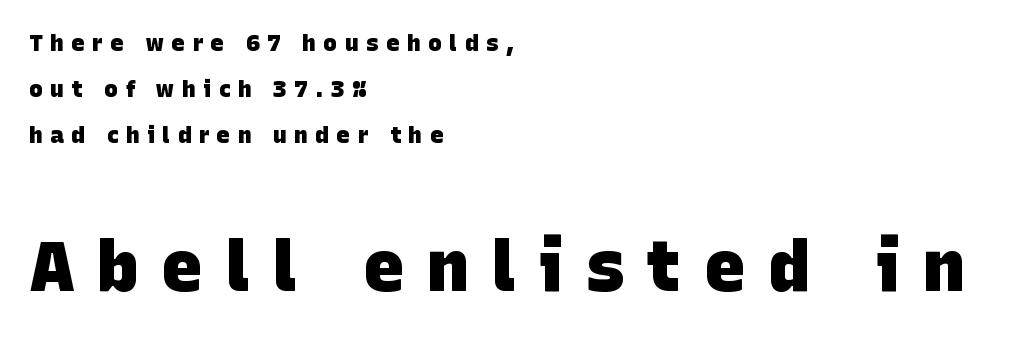
Q: Is the text bold? A: Yes.
Q: Is the typeface a serif or a sans-serif typeface? A: Sans-serif.
Q: Is the text underlined? A: No.
Q: How is the paragraph aligned? A: Left-aligned.
Q: Is the spacing between letters normal or unusually wide? A: Unusually wide.
Q: Is the spacing between lines tight, normal or loose? A: Loose.
Q: Which block of text is set in a larger size, the first (top) or the second (bottom)? A: The second (bottom) one.
Q: Width (condensed, normal, or wide)? A: Normal.
Q: Stroke contrast? A: Low.
Q: x-height? A: Large.
Q: Monospaced? A: No.
